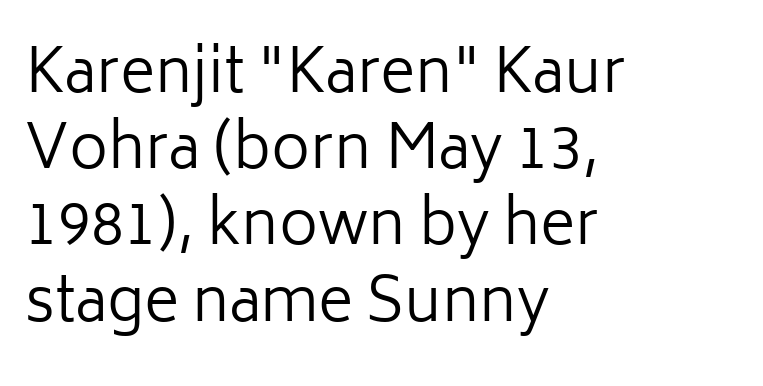
{"serif": "no", "italic": "no", "bold": "no", "weight": "regular", "width": "normal", "stroke_contrast": "low", "x_height": "medium", "monospaced": "no", "underline": "no", "align": "left", "line_spacing": "normal", "line_spacing_ratio": 1.27, "letter_spacing": "normal", "letter_spacing_em": 0.0, "glyph_px": 60}
